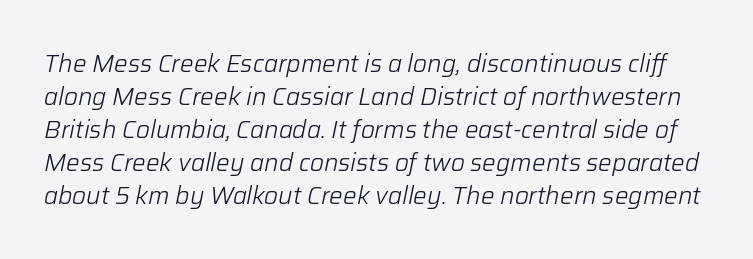
Q: Is the text bold? A: No.
Q: Is the text italic (slanted)? A: Yes, it leans right by about 12 degrees.
Q: Is the text underlined? A: No.
Q: Is the spacing between letters normal or unusually wide? A: Normal.
Q: Is the spacing between lines tight, normal or loose? A: Normal.
